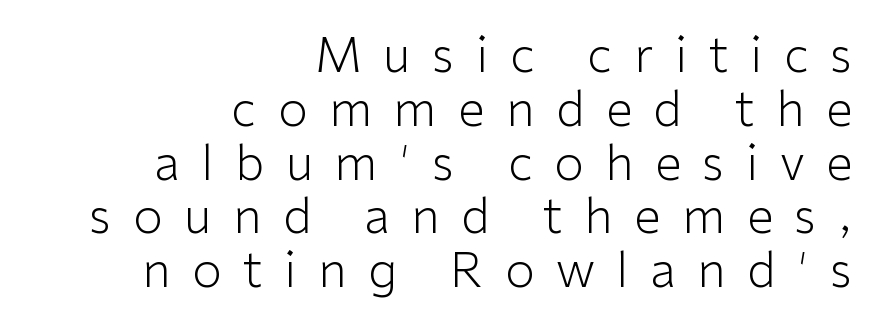
The image shows 48 px light sans-serif type, upright; set right-aligned, tight line spacing (1.12x), unusually wide letter spacing (+0.45 em), not underlined; low stroke contrast and a medium x-height.
